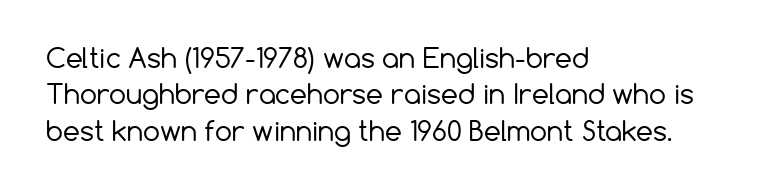
Upright lettering throughout. Reading down the column, the eye jumps a familiar distance to each next line. The typesetting does not lean heavy: it is not bold. Horizontal alignment here is leftward, the default for most running prose. The space directly below the letters is spotless. Glyph-to-glyph distance matches everyday printed text.
